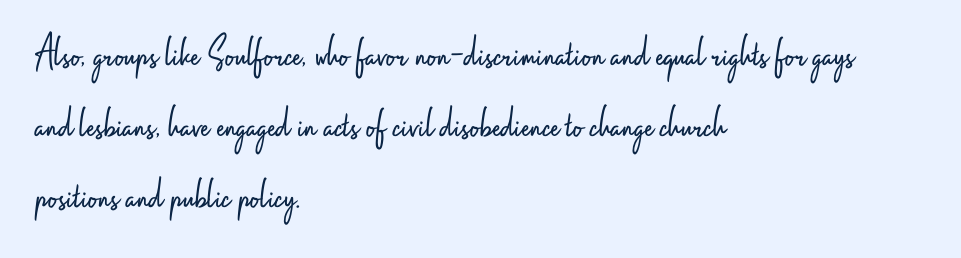
No extra ink here — the face is not bold. The rows are spaced the way most documents space them. Think of a printed novel: that variable character pitch is what you see here. This rendering employs a face without finishing strokes, i.e., a sans-serif. The paragraph shown leans on its left margin.
